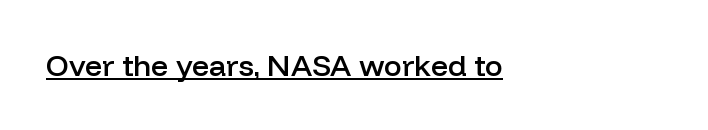
The sample has been set in demibold, a notch under bold. Spacing between characters is what you'd get straight out of the box. Somebody hit Ctrl+U on this one — the words are underlined. Note the varied advance widths — an 'i' is clearly narrower than an 'm'. This rendering uses left alignment, leaving the right contour irregular. No feet cap the strokes, marking this as sans-serif type.
